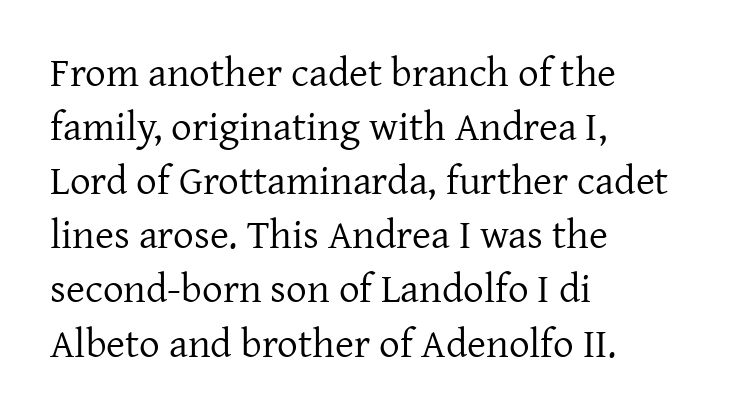
Q: Is the text bold? A: No.
Q: Is the text italic (slanted)? A: No, it is upright.
Q: Is the typeface a serif or a sans-serif typeface? A: Serif.
Q: Is the text underlined? A: No.
Q: How is the paragraph aligned? A: Left-aligned.
Q: Is the spacing between letters normal or unusually wide? A: Normal.
Q: Is the spacing between lines tight, normal or loose? A: Normal.
Q: Width (condensed, normal, or wide)? A: Normal.
Q: Stroke contrast? A: Low.
Q: x-height? A: Medium.
Q: Monospaced? A: No.
